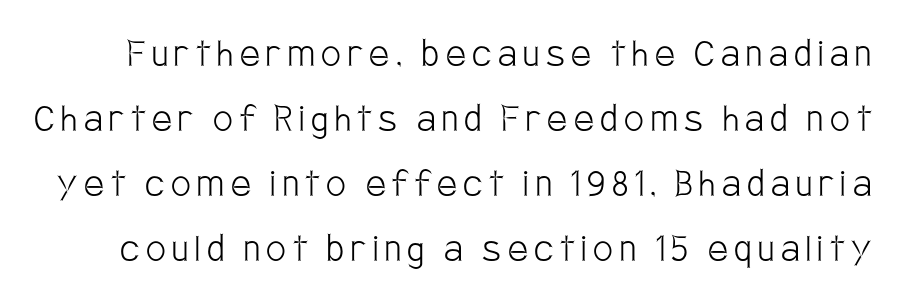
The image shows 44 px light, condensed sans-serif type, upright; set normal line spacing (1.48x), not underlined; low stroke contrast and a large x-height.
